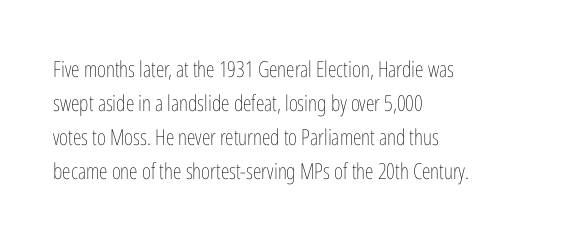
The image shows 22 px text type, upright; set left-aligned, normal line spacing (1.54x), normal letter spacing, not underlined.
